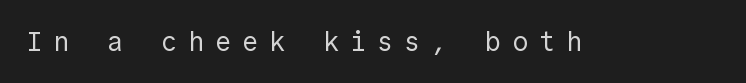
The image shows 27 px text type, upright; set unusually wide letter spacing (+0.4 em), not underlined.
